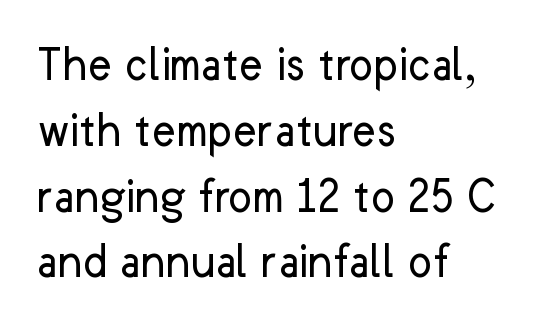
The image shows 51 px regular-weight sans-serif type, upright; set left-aligned, normal line spacing (1.29x), normal letter spacing, not underlined; low stroke contrast and a medium x-height.
